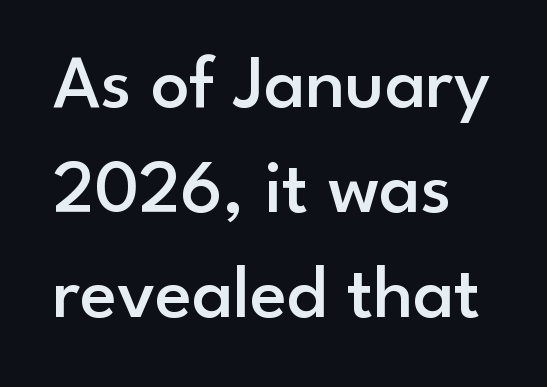
Successive baselines arrive at the customary interval. Plain, unruled lines of type. Nobody touched the tracking dial on this one. The passage shown is typeset with a sans-serif family.
